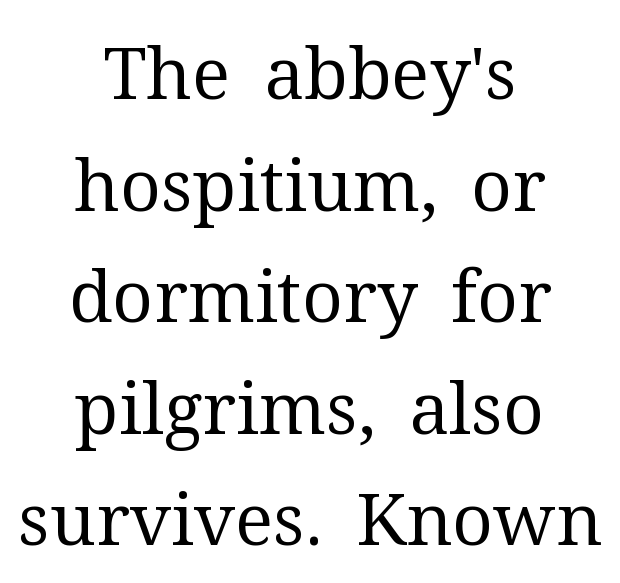
{"serif": "yes", "italic": "no", "bold": "no", "weight": "regular", "width": "normal", "stroke_contrast": "medium", "x_height": "medium", "monospaced": "no", "underline": "no", "align": "center", "line_spacing": "normal", "line_spacing_ratio": 1.55, "letter_spacing": "normal", "letter_spacing_em": 0.0, "glyph_px": 72}
